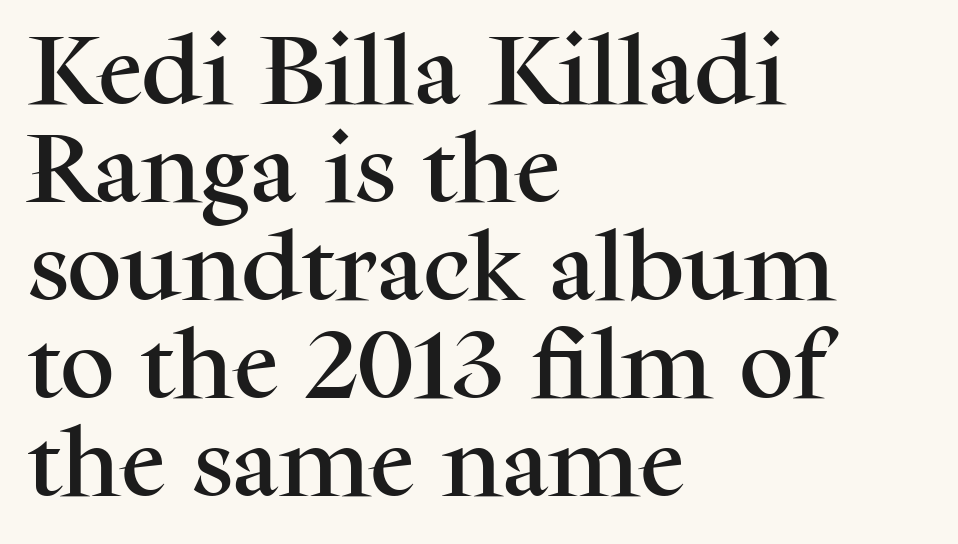
The image shows 76 px serif type, upright; set left-aligned, normal line spacing (1.29x), normal letter spacing, not underlined; medium stroke contrast and a medium x-height.
